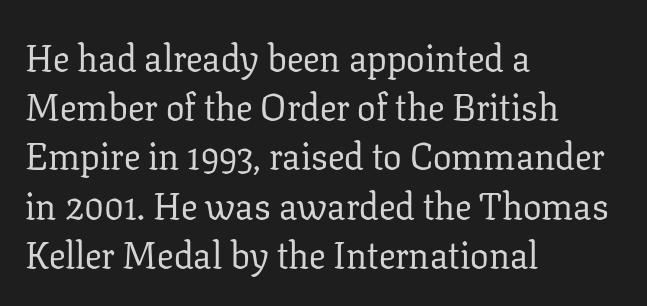
{"serif": "yes", "italic": "no", "bold": "no", "weight": "regular", "width": "normal", "stroke_contrast": "low", "x_height": "medium", "monospaced": "no", "underline": "no", "align": "left", "line_spacing": "normal", "line_spacing_ratio": 1.33, "letter_spacing": "normal", "letter_spacing_em": 0.0, "glyph_px": 37}
